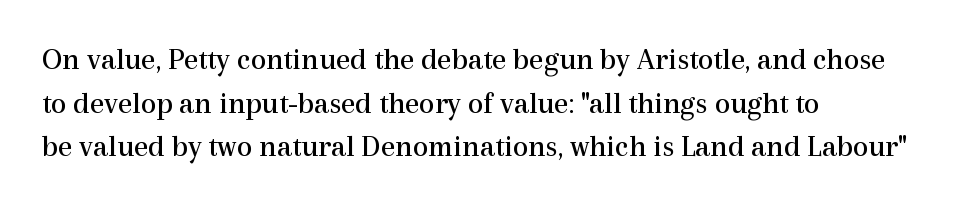
Q: Is the text bold? A: No.
Q: Is the text italic (slanted)? A: No, it is upright.
Q: Is the typeface a serif or a sans-serif typeface? A: Serif.
Q: Is the text underlined? A: No.
Q: How is the paragraph aligned? A: Left-aligned.
Q: Is the spacing between letters normal or unusually wide? A: Normal.
Q: Is the spacing between lines tight, normal or loose? A: Normal.
Q: Width (condensed, normal, or wide)? A: Normal.
Q: x-height? A: Medium.
Q: Monospaced? A: No.
